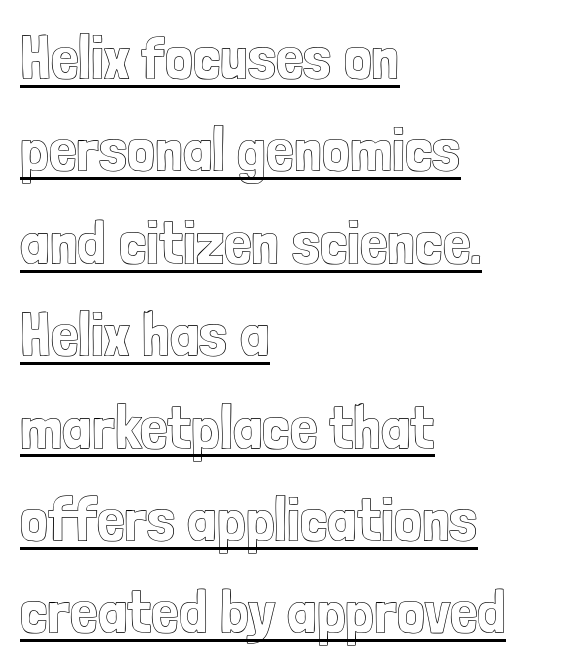
Q: Is the text italic (slanted)? A: No, it is upright.
Q: Is the text underlined? A: Yes.
Q: How is the paragraph aligned? A: Left-aligned.
Q: Is the spacing between letters normal or unusually wide? A: Normal.
Q: Is the spacing between lines tight, normal or loose? A: Normal.
Q: Width (condensed, normal, or wide)? A: Condensed.
Q: x-height? A: Medium.
Q: Monospaced? A: No.
